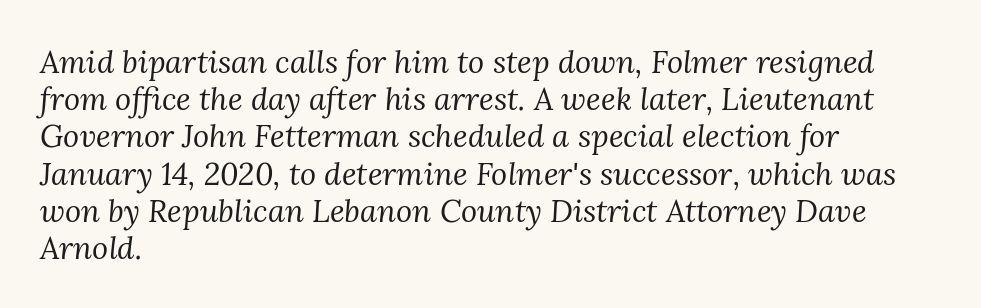
The image shows 31 px regular-weight serif type, italic (leaning right); set left-aligned, line spacing 1.2x, normal letter spacing, not underlined; medium stroke contrast and a medium x-height.
